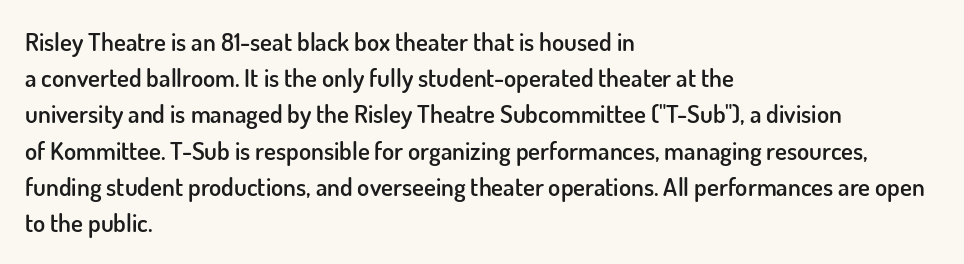
The image shows 25 px text type, upright; set left-aligned, normal line spacing (1.45x), normal letter spacing, not underlined.
